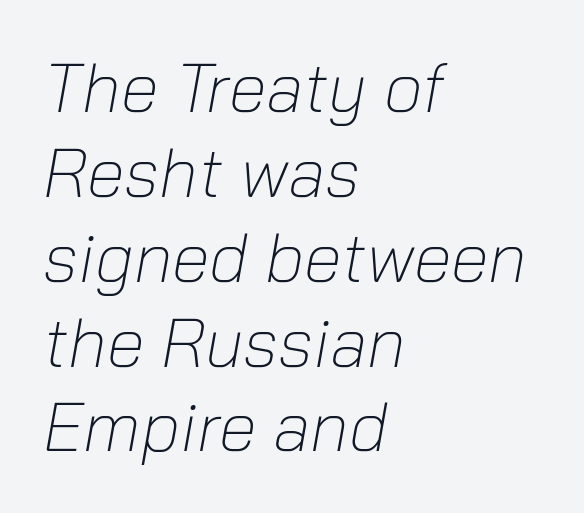
{"italic": "yes", "lean": "right", "slant_degrees": 10, "bold": "no", "weight": "light", "width": "normal", "stroke_contrast": "low", "x_height": "medium", "monospaced": "no", "underline": "no", "align": "left", "line_spacing_ratio": 1.23, "letter_spacing": "normal", "letter_spacing_em": 0.0, "glyph_px": 69}
